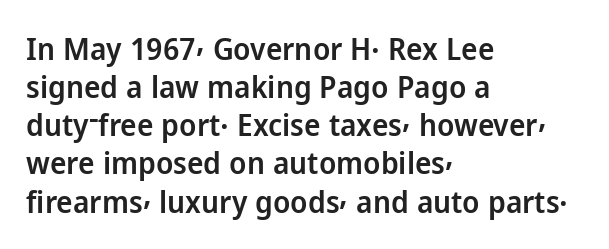
Which margin do the lines hug? The left one — the right edge is uneven. The glyphs in this specimen are sans serif. Just letters on the line, the space beneath them empty. Tall strokes in this sample are plumb rather than angled.
